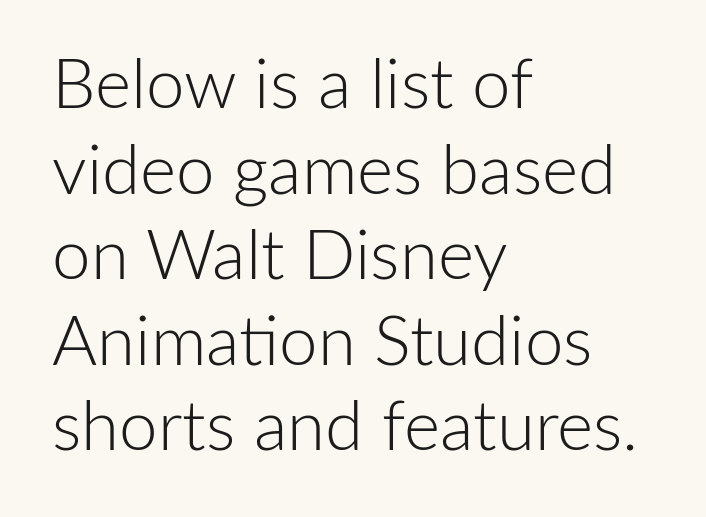
Italic? Not at all — the glyphs are vertical. Underline: absent. The type family on display is of the sans-serif kind. Each letter keeps its own natural width here, so spacing adapts to shape. The letterforms sit shoulder to shoulder at normal distance. The typesetter chose a ragged-right arrangement here.
